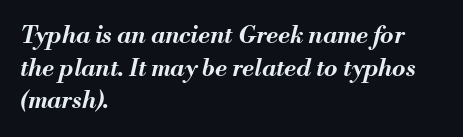
{"italic": "yes", "lean": "right", "slant_degrees": 13, "bold": "yes", "underline": "no", "align": "left", "line_spacing": "normal", "line_spacing_ratio": 1.36, "letter_spacing": "normal", "letter_spacing_em": 0.0, "glyph_px": 24}
